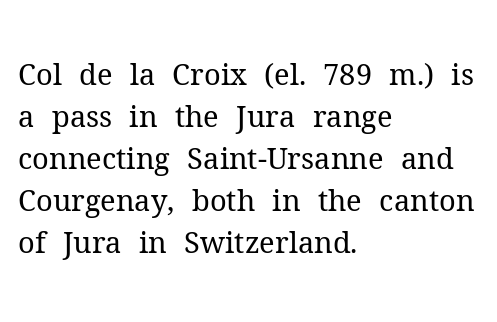
The image shows 29 px regular-weight serif type, upright; set left-aligned, normal line spacing (1.45x), normal letter spacing, not underlined; medium stroke contrast and a medium x-height.
